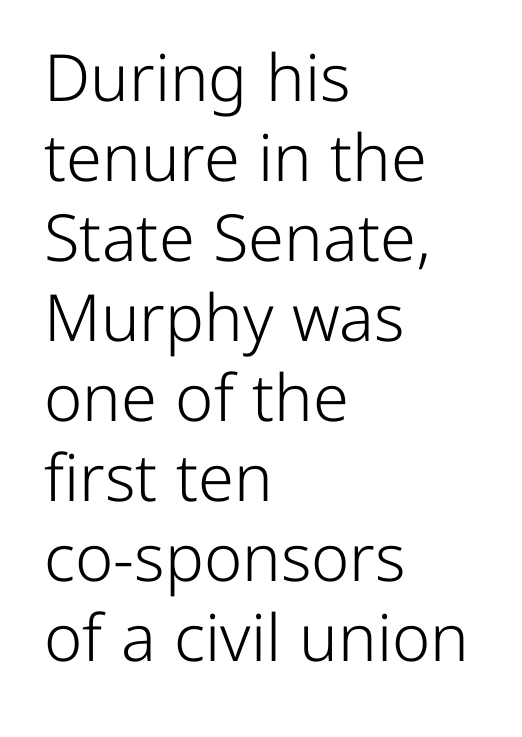
{"serif": "no", "italic": "no", "bold": "no", "weight": "light", "width": "normal", "stroke_contrast": "low", "x_height": "medium", "monospaced": "no", "underline": "no", "align": "left", "line_spacing_ratio": 1.23, "letter_spacing": "normal", "letter_spacing_em": 0.0, "glyph_px": 65}
